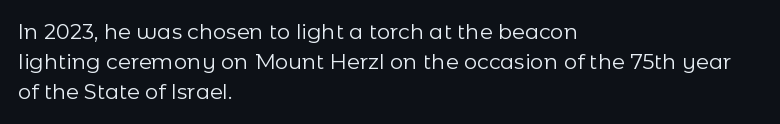
Q: Is the text bold? A: No.
Q: Is the text italic (slanted)? A: No, it is upright.
Q: Is the text underlined? A: No.
Q: How is the paragraph aligned? A: Left-aligned.
Q: Is the spacing between letters normal or unusually wide? A: Normal.
Q: Is the spacing between lines tight, normal or loose? A: Normal.
